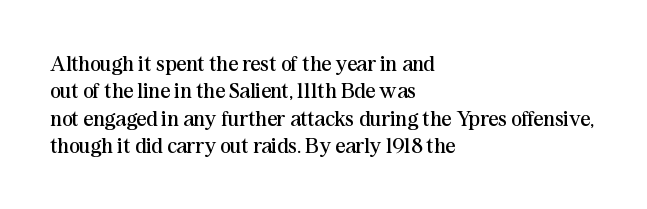
{"italic": "no", "bold": "no", "underline": "no", "align": "left", "line_spacing_ratio": 1.24, "letter_spacing": "normal", "letter_spacing_em": 0.0, "glyph_px": 22}
